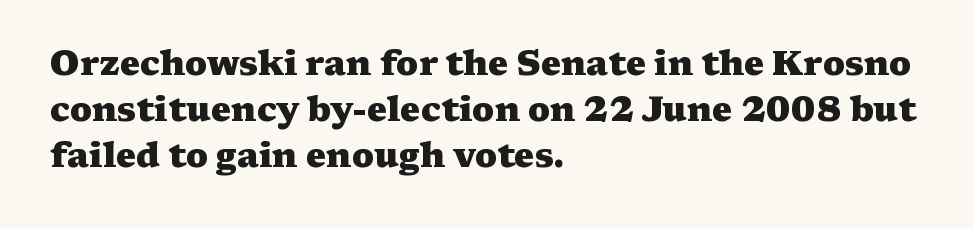
If you measured baseline to baseline, you'd find a middling distance. Horizontal alignment here is leftward, the default for most running prose. Proportional: the letters do not fall into vertical columns. Honestly, there is no underline to notice here at all. As a designer I'd log this as weight 700, bold.
